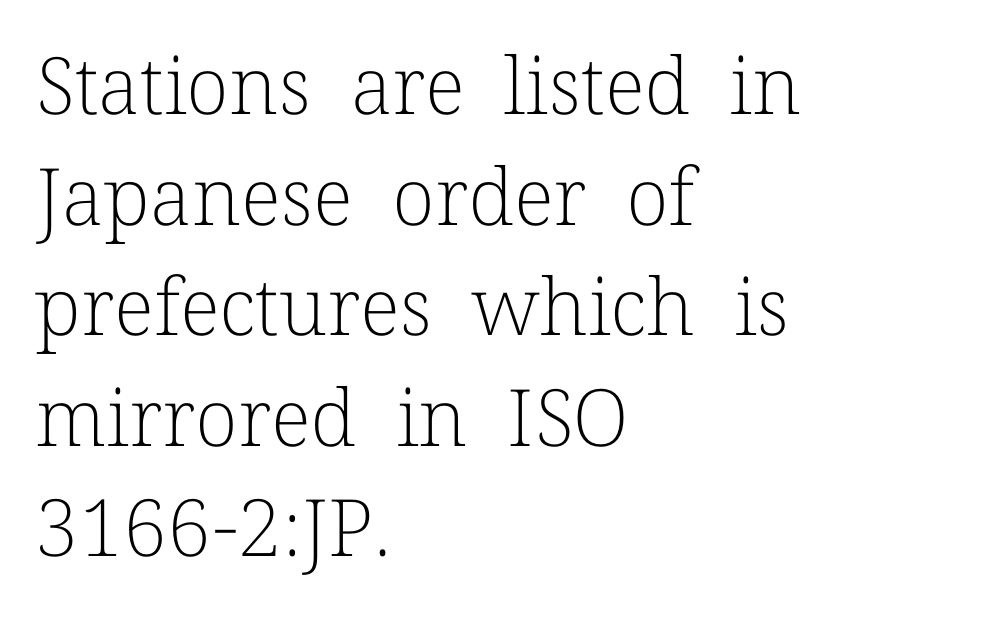
Each letter's strokes conclude with small projecting serifs. The string is rendered with underlining switched off. A classic flush-left, rag-right setting is used for this passage. The face used here is proportionally spaced, like ordinary book or web type. The leading is moderate, giving the passage an even texture.
